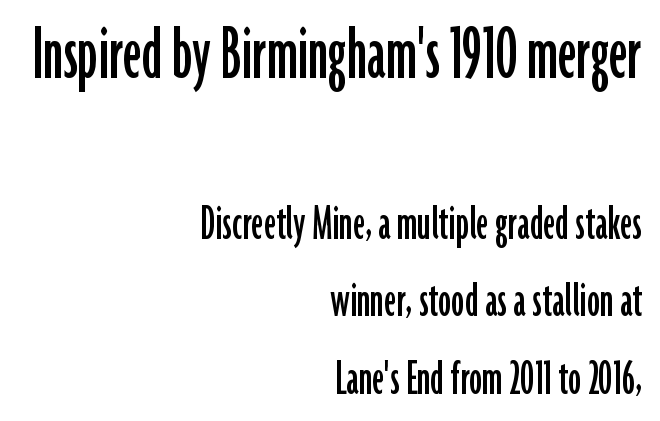
The image shows 80 px condensed sans-serif type, upright; set right-aligned, normal line spacing (1.46x), normal letter spacing, not underlined; the first (top) block is 1.51x larger; low stroke contrast and a medium x-height.
